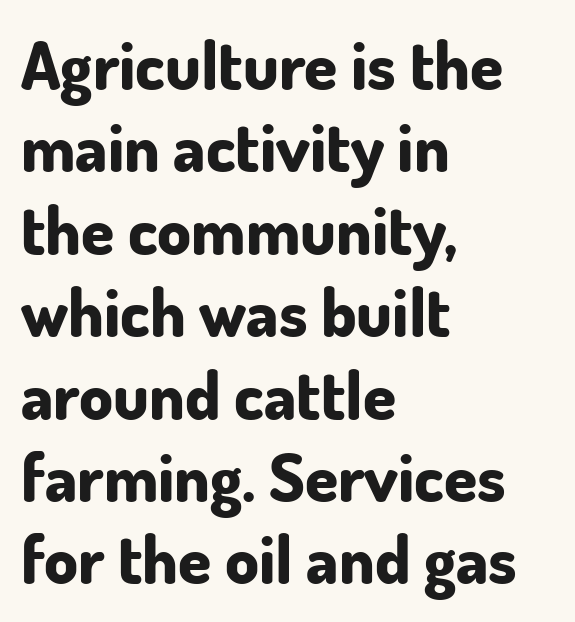
Q: Is the text bold? A: Yes.
Q: Is the text italic (slanted)? A: No, it is upright.
Q: Is the typeface a serif or a sans-serif typeface? A: Sans-serif.
Q: Is the text underlined? A: No.
Q: How is the paragraph aligned? A: Left-aligned.
Q: Is the spacing between letters normal or unusually wide? A: Normal.
Q: Width (condensed, normal, or wide)? A: Normal.
Q: Stroke contrast? A: Low.
Q: x-height? A: Small.
Q: Monospaced? A: No.
